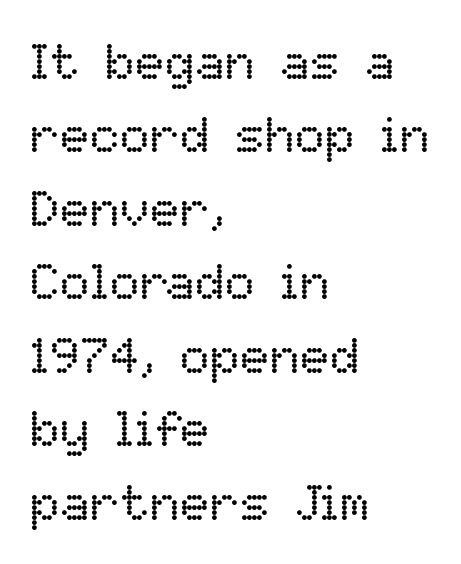
The image shows 50 px regular-weight type, upright; set left-aligned, normal line spacing (1.47x), normal letter spacing, not underlined; low stroke contrast and a medium x-height.
